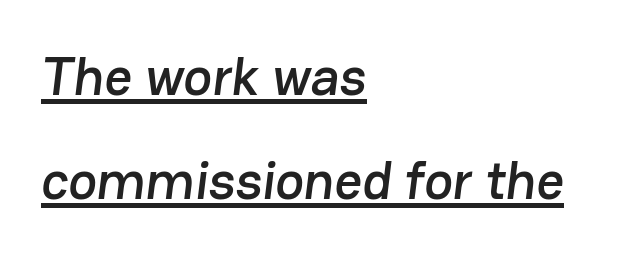
Characters follow at the spacing the type designer built in. Where is the straight margin? On the left. Font category for this specimen: sans-serif. Like a heading marked for emphasis, these lines bear an underscore.
